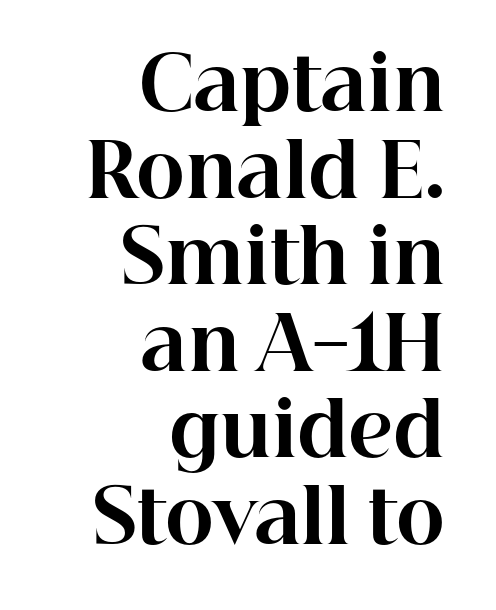
Q: Is the text bold? A: Yes.
Q: Is the text italic (slanted)? A: No, it is upright.
Q: Is the typeface a serif or a sans-serif typeface? A: Serif.
Q: Is the text underlined? A: No.
Q: How is the paragraph aligned? A: Right-aligned.
Q: Is the spacing between letters normal or unusually wide? A: Normal.
Q: Width (condensed, normal, or wide)? A: Normal.
Q: Stroke contrast? A: High.
Q: x-height? A: Medium.
Q: Monospaced? A: No.
